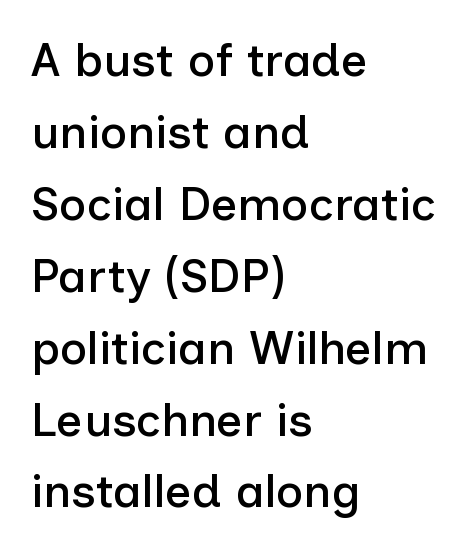
Q: Is the text italic (slanted)? A: No, it is upright.
Q: Is the typeface a serif or a sans-serif typeface? A: Sans-serif.
Q: Is the text underlined? A: No.
Q: How is the paragraph aligned? A: Left-aligned.
Q: Is the spacing between letters normal or unusually wide? A: Normal.
Q: Is the spacing between lines tight, normal or loose? A: Normal.
Q: Width (condensed, normal, or wide)? A: Normal.
Q: Stroke contrast? A: Low.
Q: x-height? A: Medium.
Q: Monospaced? A: No.
